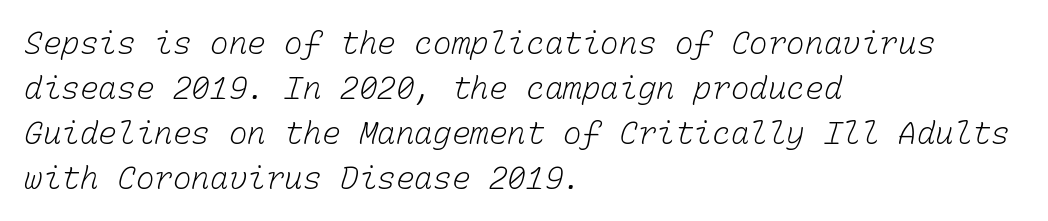
{"bold": "no", "weight": "light", "width": "normal", "stroke_contrast": "low", "x_height": "medium", "monospaced": "yes", "underline": "no", "align": "left", "line_spacing": "normal", "line_spacing_ratio": 1.45, "letter_spacing": "normal", "letter_spacing_em": 0.0, "glyph_px": 31}
